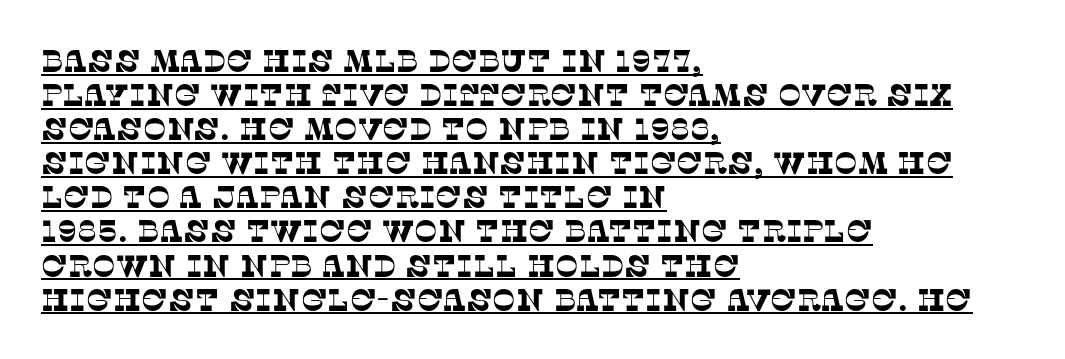
{"serif": "yes", "width": "normal", "stroke_contrast": "low", "x_height": "large", "monospaced": "no", "underline": "yes", "align": "left", "line_spacing": "tight", "line_spacing_ratio": 1.1, "letter_spacing": "normal", "letter_spacing_em": 0.0, "glyph_px": 31}
